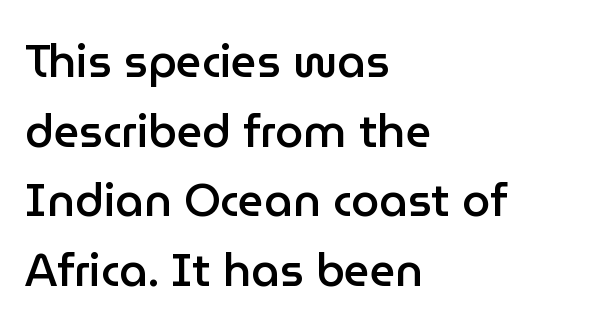
{"serif": "no", "italic": "no", "bold": "semi", "weight": "semibold", "width": "normal", "stroke_contrast": "low", "x_height": "medium", "monospaced": "no", "underline": "no", "align": "left", "line_spacing": "normal", "line_spacing_ratio": 1.55, "letter_spacing": "normal", "letter_spacing_em": 0.0, "glyph_px": 45}
